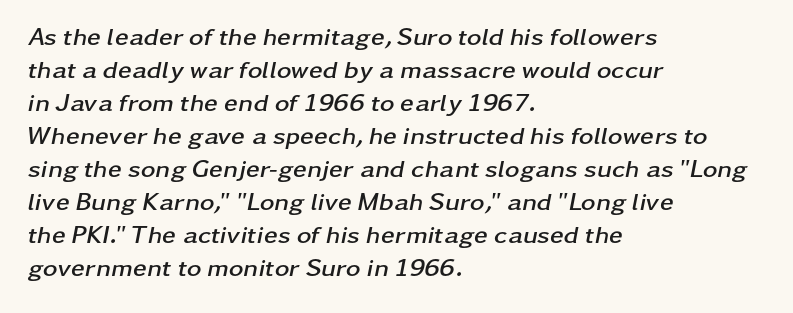
Q: Is the text bold? A: Yes.
Q: Is the text italic (slanted)? A: Yes, it leans right by about 11 degrees.
Q: Is the text underlined? A: No.
Q: How is the paragraph aligned? A: Left-aligned.
Q: Is the spacing between letters normal or unusually wide? A: Normal.
Q: Is the spacing between lines tight, normal or loose? A: Normal.
